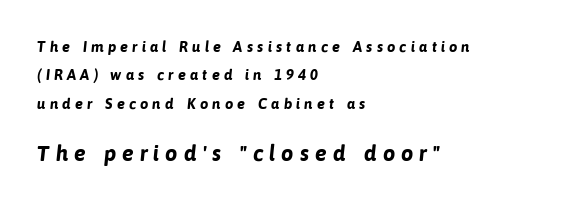
The image shows 22 px bold type; set left-aligned, line spacing 1.89x, unusually wide letter spacing (+0.27 em), not underlined; the second (bottom) block is 1.47x larger.
